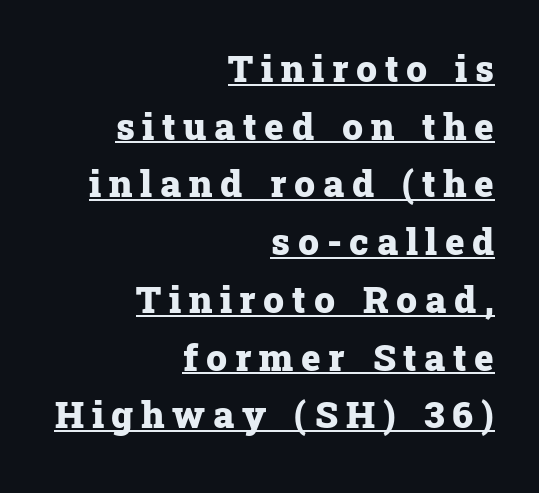
The image shows 37 px heavy serif type, upright; set right-aligned, normal line spacing (1.56x), unusually wide letter spacing (+0.21 em), underlined; low stroke contrast and a medium x-height.
